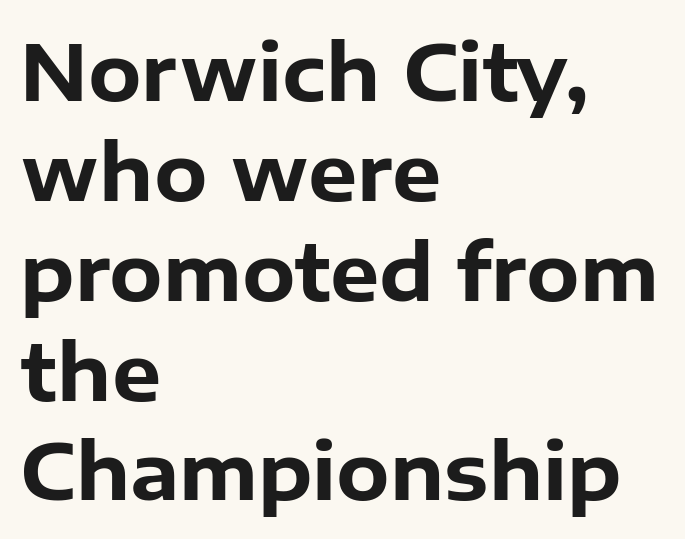
The face used here is a sans, in the tradition of grotesques and geometrics. Bare-footed words on every line. As a designer I'd log this as weight 700, bold. The ragged edge is on the right, which tells us the setting is flush left. Compared with typical body copy, the letter spacing here is the same. The letters advance in unequal steps, a hallmark of proportional type.
